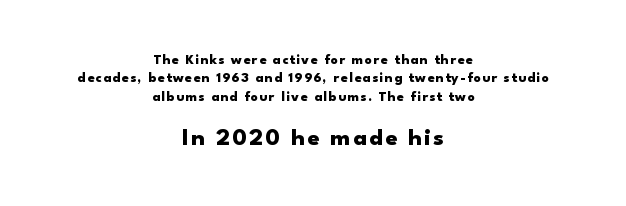
Q: Is the text bold? A: Yes.
Q: Is the text italic (slanted)? A: No, it is upright.
Q: Is the text underlined? A: No.
Q: How is the paragraph aligned? A: Centered.
Q: Is the spacing between lines tight, normal or loose? A: Normal.
Q: Which block of text is set in a larger size, the first (top) or the second (bottom)? A: The second (bottom) one.
